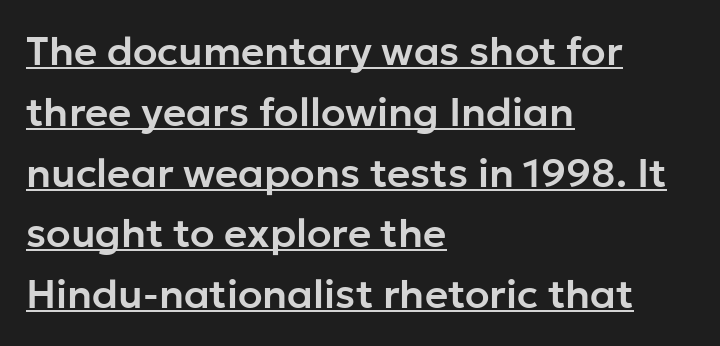
{"serif": "no", "italic": "no", "width": "normal", "stroke_contrast": "low", "x_height": "medium", "monospaced": "no", "underline": "yes", "align": "left", "line_spacing": "normal", "line_spacing_ratio": 1.52, "letter_spacing": "normal", "letter_spacing_em": 0.0, "glyph_px": 40}
